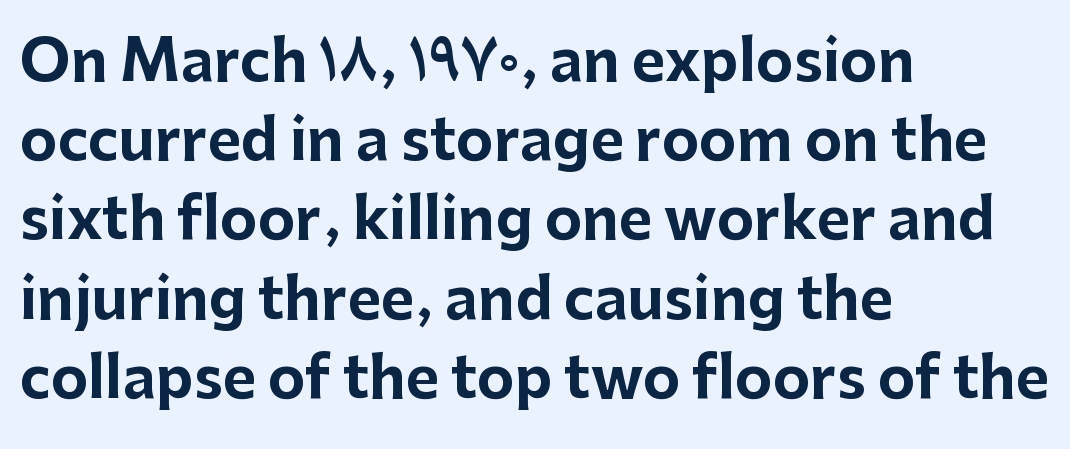
Q: Is the text bold? A: Yes.
Q: Is the text italic (slanted)? A: No, it is upright.
Q: Is the typeface a serif or a sans-serif typeface? A: Sans-serif.
Q: Is the text underlined? A: No.
Q: How is the paragraph aligned? A: Left-aligned.
Q: Is the spacing between letters normal or unusually wide? A: Normal.
Q: Is the spacing between lines tight, normal or loose? A: Normal.
Q: Width (condensed, normal, or wide)? A: Normal.
Q: Stroke contrast? A: Low.
Q: x-height? A: Medium.
Q: Monospaced? A: No.
